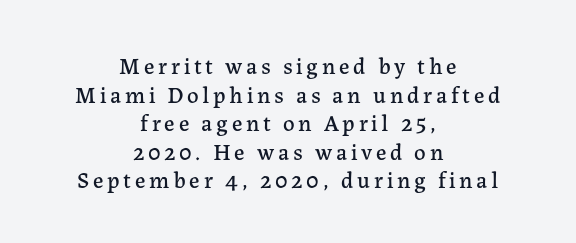
Q: Is the text italic (slanted)? A: No, it is upright.
Q: Is the text underlined? A: No.
Q: How is the paragraph aligned? A: Centered.
